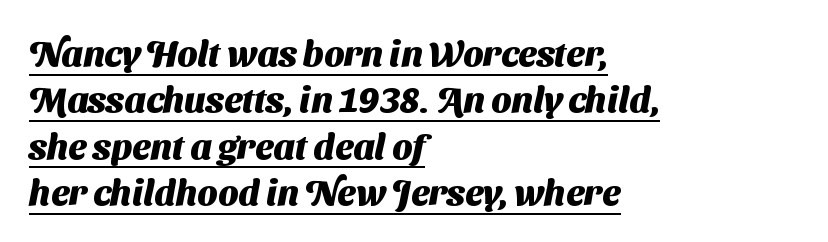
{"serif": "no", "bold": "yes", "weight": "heavy", "width": "normal", "stroke_contrast": "medium", "x_height": "medium", "monospaced": "no", "underline": "yes", "align": "left", "line_spacing": "normal", "line_spacing_ratio": 1.29, "letter_spacing": "normal", "letter_spacing_em": 0.0, "glyph_px": 36}
